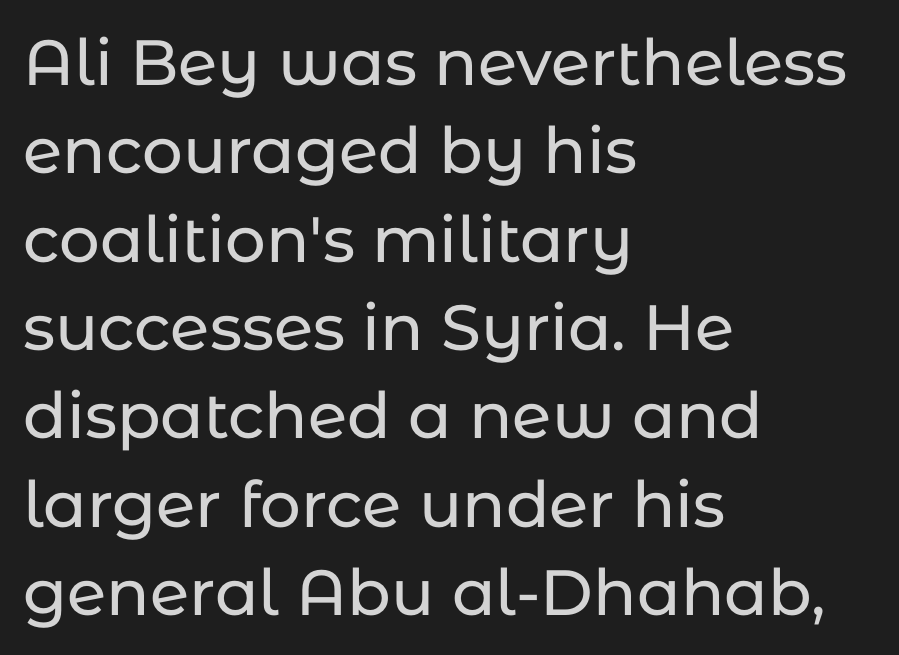
Q: Is the text italic (slanted)? A: No, it is upright.
Q: Is the typeface a serif or a sans-serif typeface? A: Sans-serif.
Q: Is the text underlined? A: No.
Q: How is the paragraph aligned? A: Left-aligned.
Q: Is the spacing between letters normal or unusually wide? A: Normal.
Q: Is the spacing between lines tight, normal or loose? A: Normal.
Q: Width (condensed, normal, or wide)? A: Normal.
Q: Stroke contrast? A: Low.
Q: x-height? A: Medium.
Q: Monospaced? A: No.
